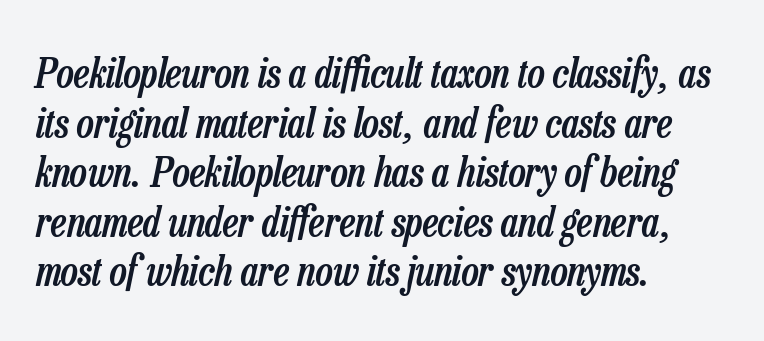
Casual observation: everything's shoved over to the left. The horizontal fit of the characters is conventional and even. Does the lettering tilt? It does — this is italic. This sample has the flowing, uneven cadence of proportional lettering. Has an underline been added? It has not. This is moderately heavy type, rendered in semibold.
